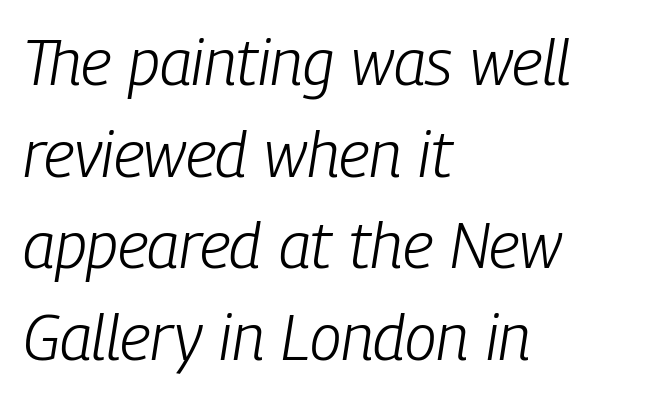
{"italic": "yes", "lean": "right", "slant_degrees": 9, "bold": "no", "weight": "light", "width": "condensed", "stroke_contrast": "low", "x_height": "medium", "monospaced": "no", "underline": "no", "align": "left", "line_spacing": "normal", "line_spacing_ratio": 1.43, "letter_spacing": "normal", "letter_spacing_em": 0.0, "glyph_px": 64}
